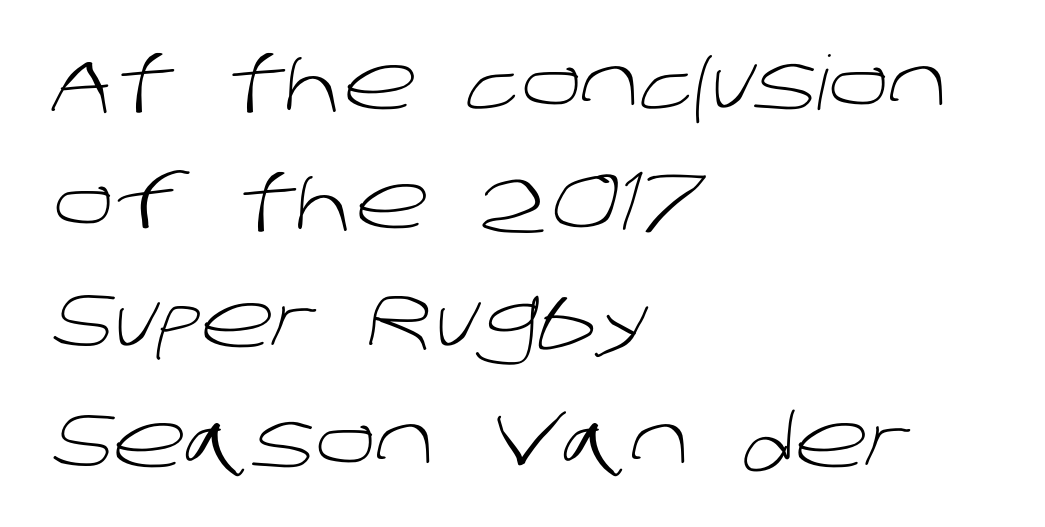
Q: Is the text bold? A: No.
Q: Is the typeface a serif or a sans-serif typeface? A: Sans-serif.
Q: Is the text underlined? A: No.
Q: How is the paragraph aligned? A: Left-aligned.
Q: Is the spacing between letters normal or unusually wide? A: Normal.
Q: Is the spacing between lines tight, normal or loose? A: Normal.
Q: Width (condensed, normal, or wide)? A: Normal.
Q: Stroke contrast? A: Low.
Q: x-height? A: Large.
Q: Monospaced? A: No.
